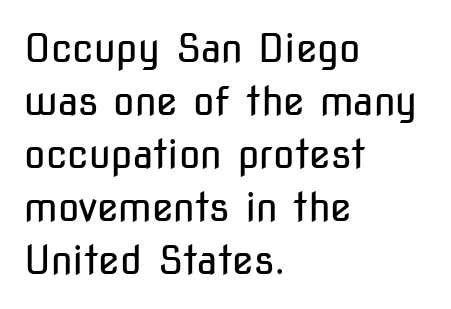
The image shows 39 px regular-weight, condensed sans-serif type, upright; set left-aligned, normal line spacing (1.36x), normal letter spacing, not underlined; low stroke contrast and a medium x-height.
